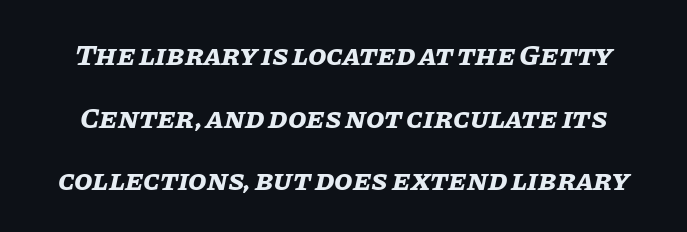
Q: Is the text bold? A: Yes.
Q: Is the text italic (slanted)? A: Yes, it leans right by about 11 degrees.
Q: Is the text underlined? A: No.
Q: Is the spacing between letters normal or unusually wide? A: Normal.
Q: Is the spacing between lines tight, normal or loose? A: Loose.
Q: Width (condensed, normal, or wide)? A: Normal.
Q: Stroke contrast? A: Low.
Q: x-height? A: Large.
Q: Monospaced? A: No.
